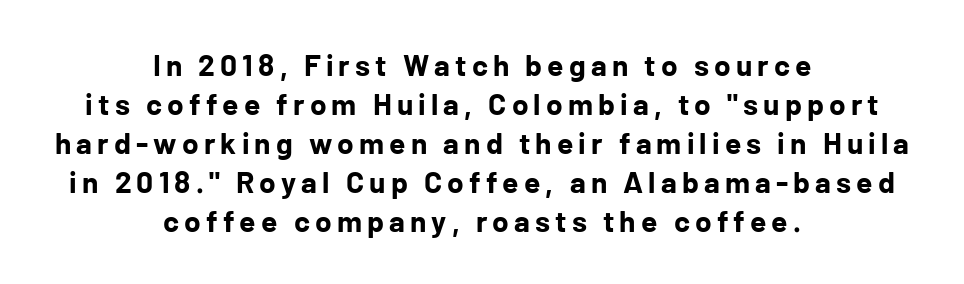
Each glyph is drawn with heavy, bold strokes. You can tell it's not italic because the verticals are truly vertical. Horizontal bands of white between lines are of average thickness. The letters carry no serifs — their stems end cleanly without finishing strokes.
